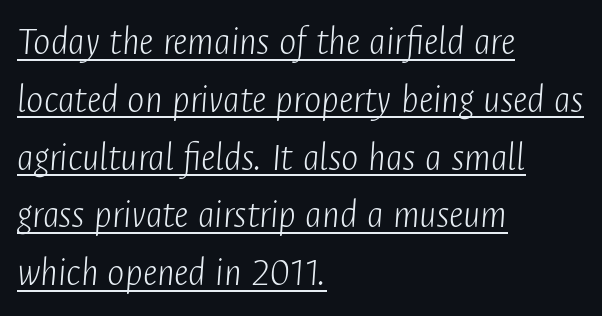
Q: Is the text bold? A: No.
Q: Is the text italic (slanted)? A: Yes, it leans right by about 4 degrees.
Q: Is the text underlined? A: Yes.
Q: How is the paragraph aligned? A: Left-aligned.
Q: Is the spacing between letters normal or unusually wide? A: Normal.
Q: Is the spacing between lines tight, normal or loose? A: Normal.
Q: Width (condensed, normal, or wide)? A: Condensed.
Q: Stroke contrast? A: Low.
Q: x-height? A: Medium.
Q: Monospaced? A: No.
